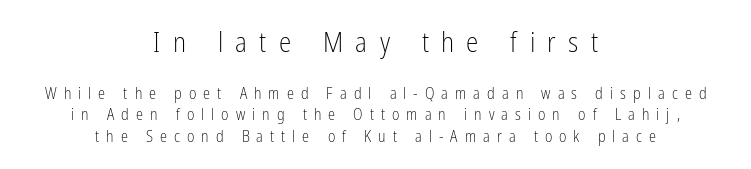
The letters stand upright; this is a roman face. The typeface has the unassuming heft of standard copy or less. This sample uses a sans-serif face. Note the varied advance widths — an 'i' is clearly narrower than an 'm'. Is the lower block the larger one? No — the upper block carries the bigger type.
